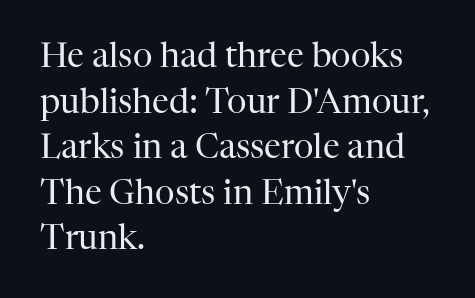
Spacing between characters is what you'd get straight out of the box. The passage is arranged the way most books set body copy — flush left. The rendering shows small feet on the letterforms — a serif design. Varying glyph widths throughout — classic text-font behaviour. Stroke mass is kept to a normal reading level or below. Unmarked baselines from the first word to the last.
